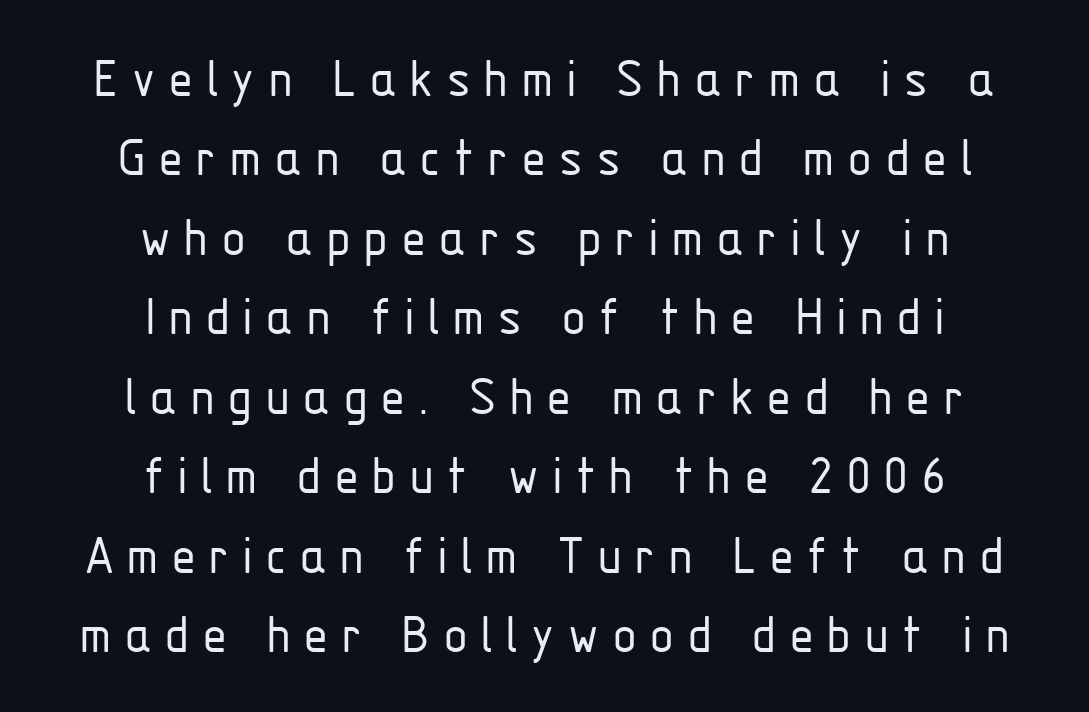
Line spacing here is normal. The text was rendered using a sans face with plain stroke endings. Vertical strokes here are truly vertical. The gap between lines stays unmarked. Unbolded letterforms with no extra heft.
